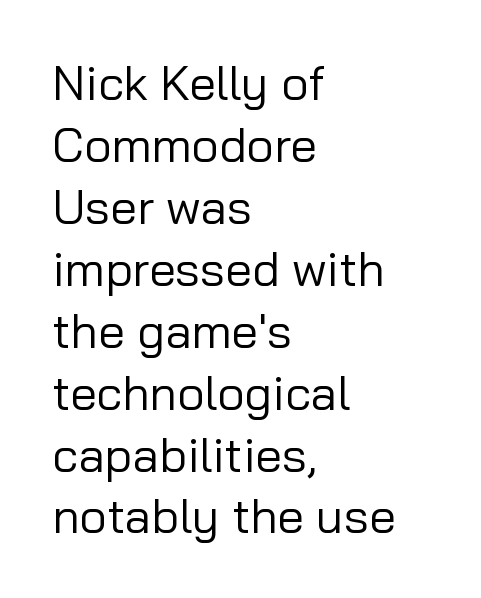
{"serif": "no", "italic": "no", "bold": "no", "weight": "regular", "width": "normal", "stroke_contrast": "low", "x_height": "medium", "monospaced": "no", "underline": "no", "align": "left", "line_spacing": "normal", "line_spacing_ratio": 1.29, "letter_spacing": "normal", "letter_spacing_em": 0.0, "glyph_px": 48}
